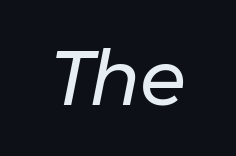
Q: Is the text bold? A: No.
Q: Is the text italic (slanted)? A: Yes, it leans right by about 11 degrees.
Q: Is the text underlined? A: No.
Q: Is the spacing between letters normal or unusually wide? A: Normal.
Q: Width (condensed, normal, or wide)? A: Normal.
Q: Stroke contrast? A: Low.
Q: x-height? A: Medium.
Q: Monospaced? A: No.
